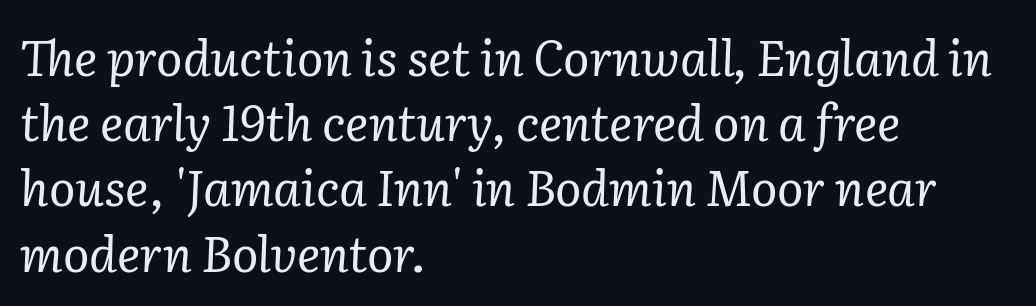
The image shows 49 px regular-weight serif type, italic (leaning right); set left-aligned, normal line spacing (1.33x), normal letter spacing, not underlined; low stroke contrast and a medium x-height.
